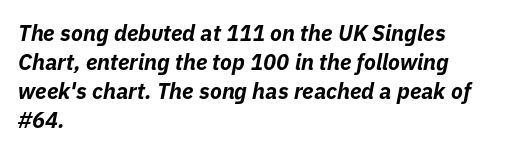
Q: Is the text bold? A: Yes.
Q: Is the text italic (slanted)? A: Yes, it leans right by about 11 degrees.
Q: Is the text underlined? A: No.
Q: How is the paragraph aligned? A: Left-aligned.
Q: Is the spacing between letters normal or unusually wide? A: Normal.
Q: Is the spacing between lines tight, normal or loose? A: Normal.
